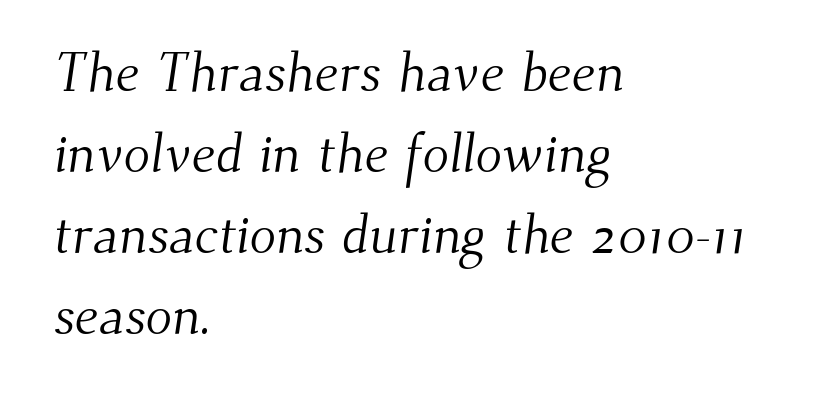
{"serif": "yes", "bold": "no", "weight": "light", "width": "normal", "stroke_contrast": "medium", "x_height": "small", "monospaced": "no", "underline": "no", "align": "left", "line_spacing": "normal", "line_spacing_ratio": 1.47, "letter_spacing": "normal", "letter_spacing_em": 0.0, "glyph_px": 55}
